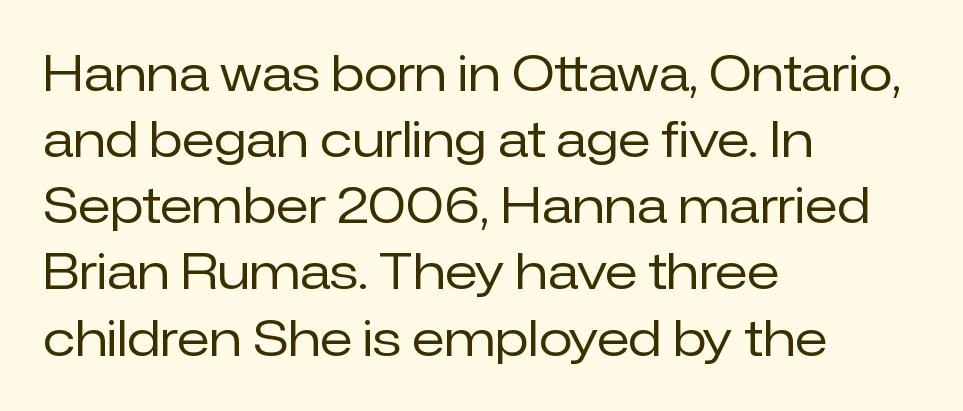
The image shows 49 px regular-weight sans-serif type, upright; set left-aligned, normal line spacing (1.35x), normal letter spacing, not underlined; low stroke contrast and a medium x-height.
